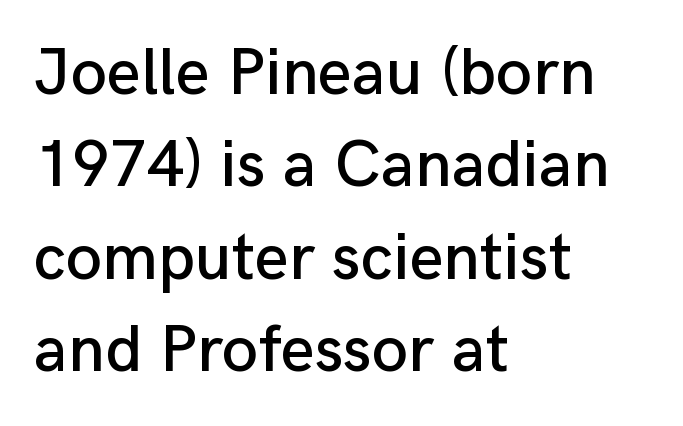
{"serif": "no", "italic": "no", "width": "normal", "stroke_contrast": "low", "x_height": "medium", "monospaced": "no", "underline": "no", "align": "left", "line_spacing": "normal", "line_spacing_ratio": 1.4, "letter_spacing": "normal", "letter_spacing_em": 0.0, "glyph_px": 66}
